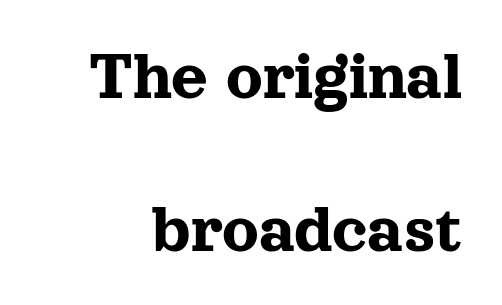
Descenders are the only things crossing below the line. Each word holds together tightly as a unit, with standard inter-letter gaps. The face used here is proportionally spaced, like ordinary book or web type. This rendering employs a face with finishing strokes, i.e., a serif. Reading down the column, the eye jumps a long way to each next line.
